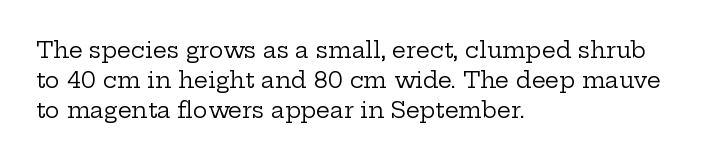
The letterforms sit shoulder to shoulder at normal distance. The space directly below the letters is spotless. Counters stay open thanks to moderate or lighter strokes. The vertical gap from one line to the next is medium. Ascenders rise straight up at ninety degrees. The ragged edge is on the right, which tells us the setting is flush left.
